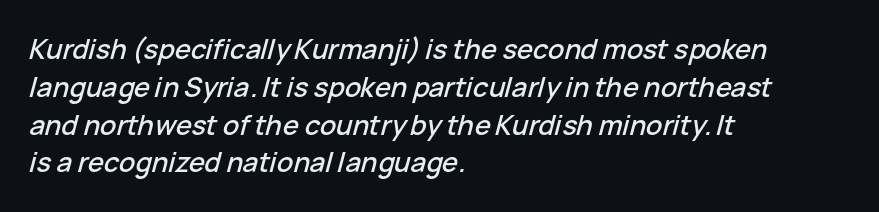
{"italic": "yes", "lean": "right", "slant_degrees": 15, "underline": "no", "align": "left", "line_spacing": "normal", "line_spacing_ratio": 1.4, "letter_spacing": "normal", "letter_spacing_em": 0.0, "glyph_px": 27}
